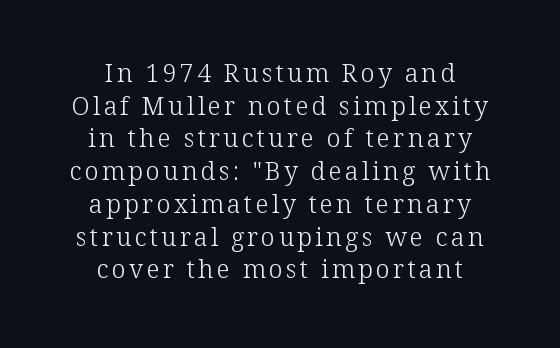
The image shows 25 px text type, upright; set centered, normal line spacing (1.31x), not underlined.
